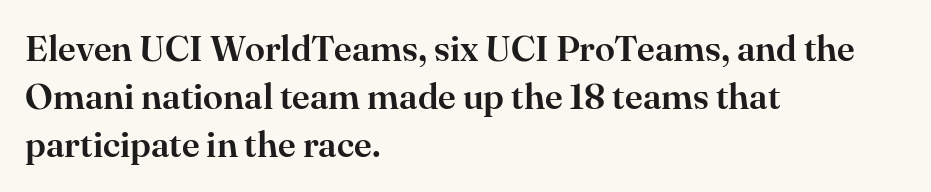
{"serif": "yes", "italic": "no", "width": "normal", "stroke_contrast": "high", "x_height": "small", "monospaced": "no", "underline": "no", "align": "left", "line_spacing": "normal", "line_spacing_ratio": 1.33, "letter_spacing": "normal", "letter_spacing_em": 0.0, "glyph_px": 36}
